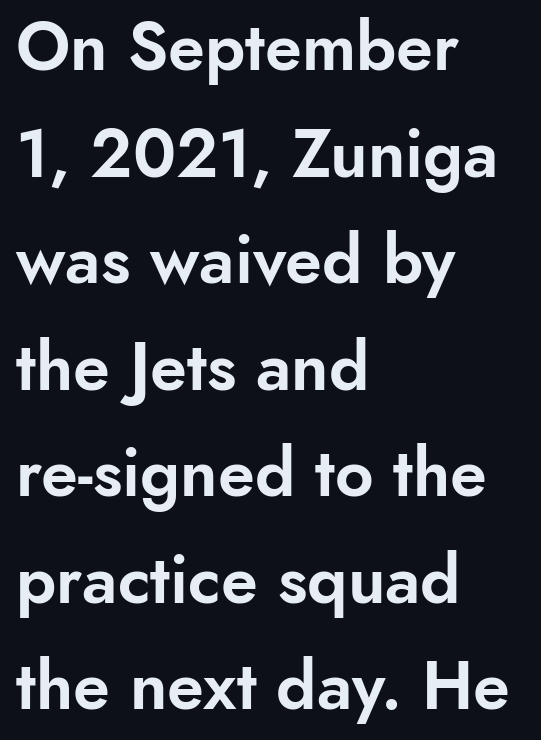
{"serif": "no", "italic": "no", "width": "normal", "stroke_contrast": "low", "x_height": "small", "monospaced": "no", "underline": "no", "align": "left", "line_spacing": "normal", "line_spacing_ratio": 1.59, "letter_spacing": "normal", "letter_spacing_em": 0.0, "glyph_px": 67}
